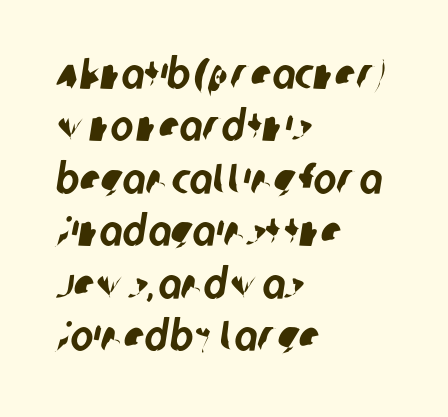
{"serif": "no", "width": "condensed", "stroke_contrast": "low", "x_height": "large", "monospaced": "no", "underline": "no", "align": "left", "line_spacing_ratio": 1.22, "letter_spacing": "normal", "letter_spacing_em": 0.0, "glyph_px": 43}
